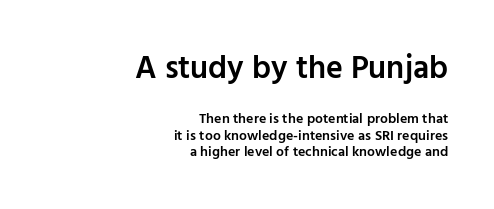
{"serif": "no", "italic": "no", "bold": "semi", "weight": "semibold", "width": "normal", "stroke_contrast": "low", "x_height": "medium", "monospaced": "no", "underline": "no", "align": "right", "line_spacing_ratio": 1.18, "letter_spacing": "normal", "letter_spacing_em": 0.0, "larger_block": "first", "size_ratio": 2.29, "glyph_px": 32}
